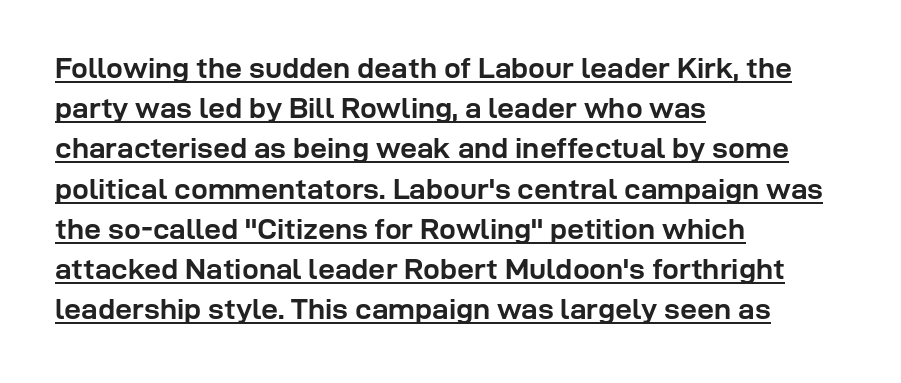
The image shows 30 px semibold sans-serif type, upright; set left-aligned, normal line spacing (1.34x), normal letter spacing, underlined; low stroke contrast and a medium x-height.
